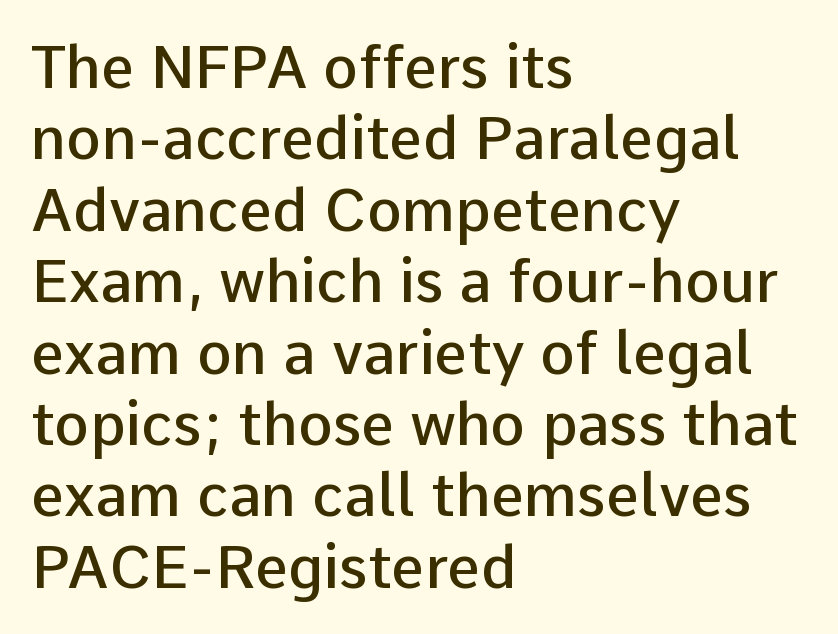
Q: Is the text bold? A: Semi-bold.
Q: Is the text italic (slanted)? A: No, it is upright.
Q: Is the typeface a serif or a sans-serif typeface? A: Sans-serif.
Q: Is the text underlined? A: No.
Q: How is the paragraph aligned? A: Left-aligned.
Q: Is the spacing between letters normal or unusually wide? A: Normal.
Q: Width (condensed, normal, or wide)? A: Normal.
Q: Stroke contrast? A: Low.
Q: x-height? A: Medium.
Q: Monospaced? A: No.
